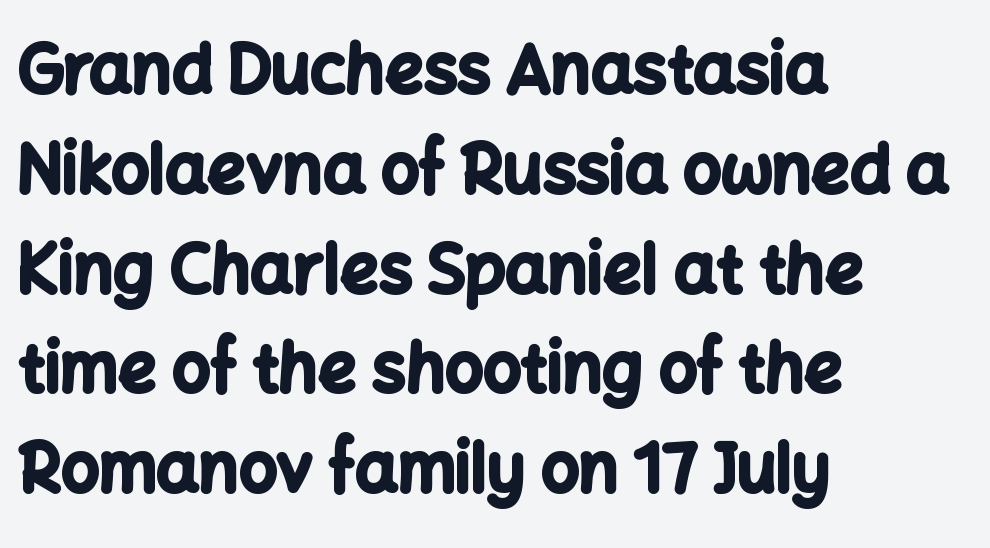
Upright lettering throughout. Note the varied advance widths — an 'i' is clearly narrower than an 'm'. Tracking here is standard; glyphs follow each other at the usual distance. Does the copy run flush right? No — it runs flush left. This is sans-serif lettering, the kind often seen on screens and signage.
